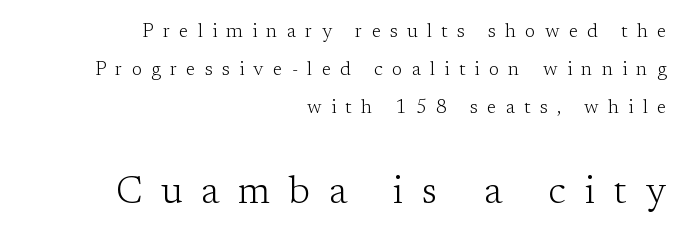
The image shows 38 px light serif type, upright; set right-aligned, loose line spacing (2.01x), unusually wide letter spacing (+0.49 em), not underlined; the second (bottom) block is 2.0x larger; low stroke contrast and a medium x-height.
